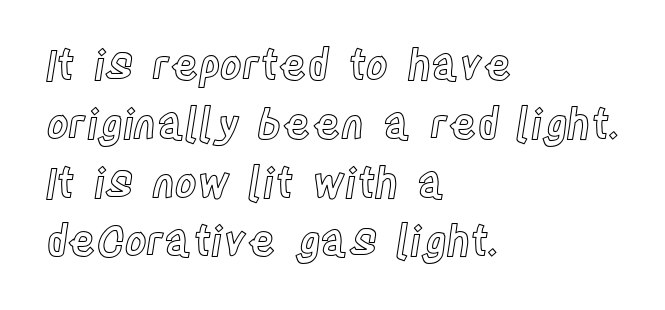
Think of a printed novel: that variable character pitch is what you see here. This rendering features lettering with no underline. The typesetter chose a ragged-right arrangement here. A typesetter would call this zero additional tracking. This sample keeps an unexceptional amount of space between lines.
